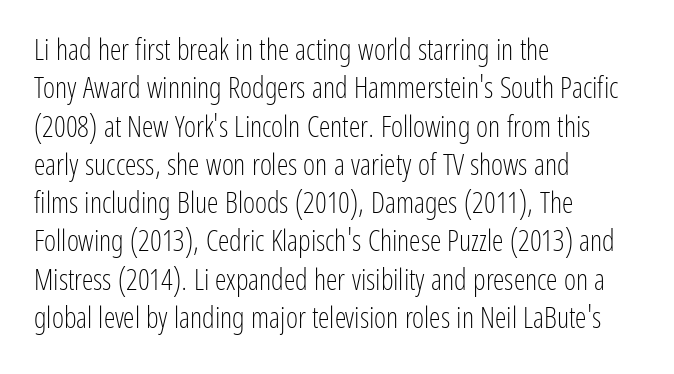
{"serif": "no", "italic": "no", "bold": "no", "weight": "light", "width": "condensed", "stroke_contrast": "low", "x_height": "medium", "monospaced": "no", "underline": "no", "align": "left", "line_spacing": "normal", "line_spacing_ratio": 1.32, "letter_spacing": "normal", "letter_spacing_em": 0.0, "glyph_px": 29}
